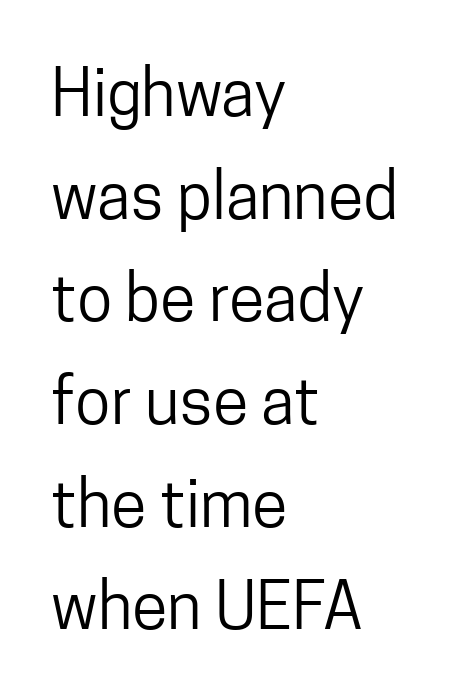
{"serif": "no", "italic": "no", "bold": "no", "weight": "regular", "width": "condensed", "stroke_contrast": "low", "x_height": "medium", "monospaced": "no", "underline": "no", "align": "left", "line_spacing": "normal", "line_spacing_ratio": 1.58, "letter_spacing": "normal", "letter_spacing_em": 0.0, "glyph_px": 65}
